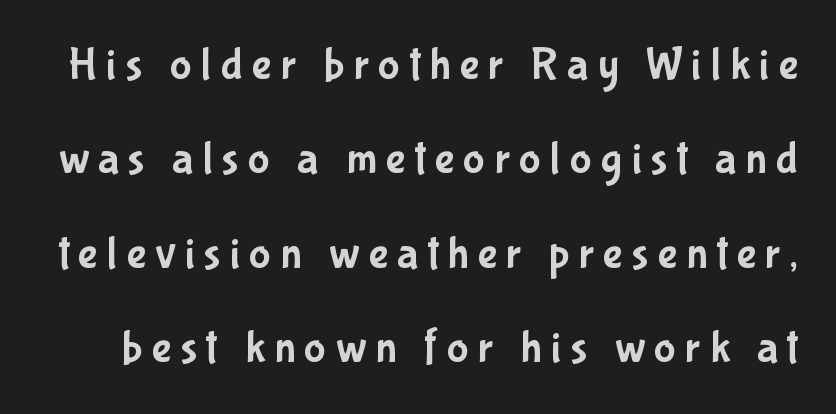
Character widths vary here, with narrow letters taking less room than wide ones. Widely set lines give the paragraph a tall, airy silhouette. No feet cap the strokes, marking this as sans-serif type. Rendered with straight, roman letterforms. Look at the tracking — it's clearly loosened, letters drifting apart.
